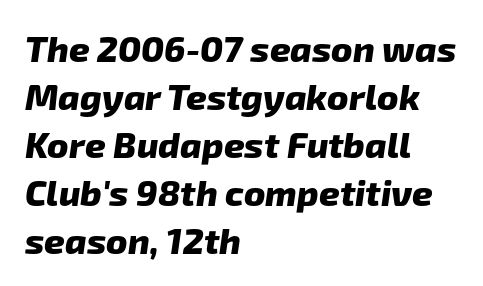
{"serif": "no", "bold": "yes", "weight": "heavy", "width": "normal", "stroke_contrast": "low", "x_height": "medium", "monospaced": "no", "underline": "no", "align": "left", "line_spacing": "normal", "line_spacing_ratio": 1.33, "letter_spacing": "normal", "letter_spacing_em": 0.0, "glyph_px": 36}
